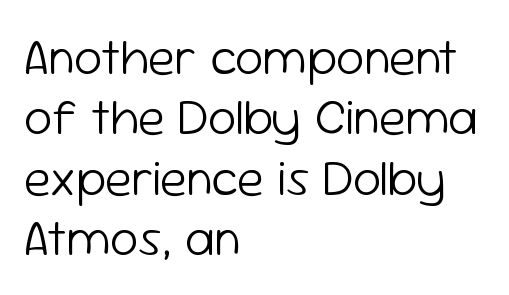
This is sans-serif lettering, the kind often seen on screens and signage. Does extra space separate the letters? No, they use regular spacing. Leftover space on each line is placed entirely after the last word. Note the varied advance widths — an 'i' is clearly narrower than an 'm'. Stroke mass is kept to a normal reading level or below. The lettering stays uniformly vertical, giving the passage a roman look.
